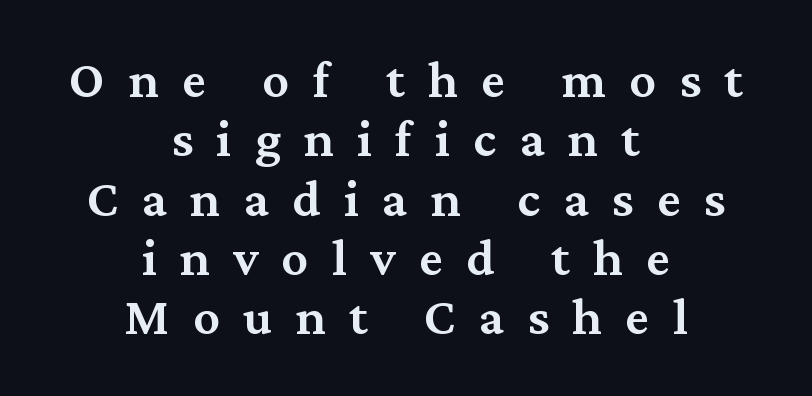
Q: Is the text bold? A: Semi-bold.
Q: Is the text italic (slanted)? A: No, it is upright.
Q: Is the typeface a serif or a sans-serif typeface? A: Serif.
Q: Is the text underlined? A: No.
Q: How is the paragraph aligned? A: Centered.
Q: Is the spacing between letters normal or unusually wide? A: Unusually wide.
Q: Is the spacing between lines tight, normal or loose? A: Tight.
Q: Width (condensed, normal, or wide)? A: Normal.
Q: Stroke contrast? A: Medium.
Q: x-height? A: Medium.
Q: Monospaced? A: No.
